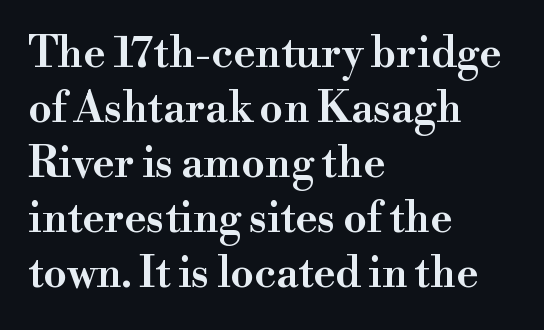
Short note: letters normally spaced. This sample keeps an unexceptional amount of space between lines. The lines are quadded left. The strip under each line holds only bare page. If you drew a line through each stem, it would be perfectly vertical. The face used here is proportionally spaced, like ordinary book or web type.
